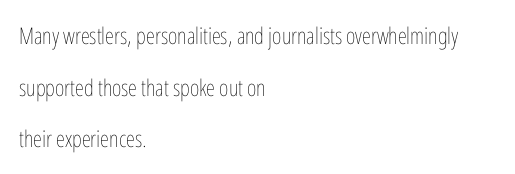
Q: Is the text bold? A: No.
Q: Is the text italic (slanted)? A: No, it is upright.
Q: Is the text underlined? A: No.
Q: How is the paragraph aligned? A: Left-aligned.
Q: Is the spacing between letters normal or unusually wide? A: Normal.
Q: Is the spacing between lines tight, normal or loose? A: Loose.
